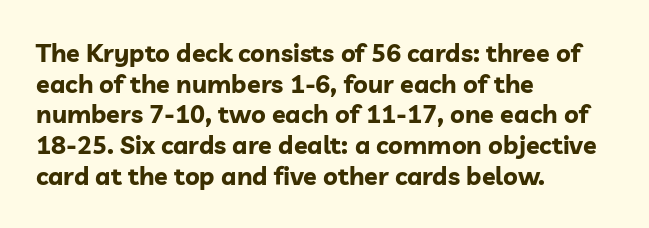
{"italic": "no", "bold": "yes", "underline": "no", "align": "left", "line_spacing_ratio": 1.23, "letter_spacing": "normal", "letter_spacing_em": 0.0, "glyph_px": 25}
